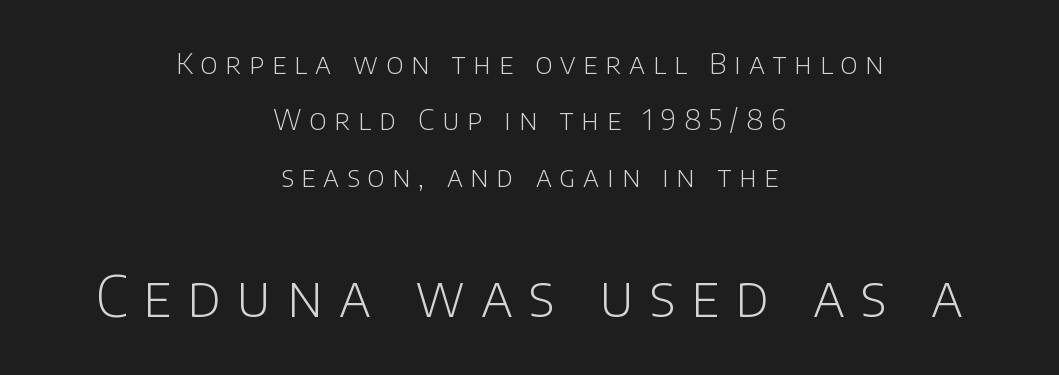
These lines are rendered in a variable-pitch font. Line spacing here is loose. Each letter's strokes conclude bluntly, with no projecting serifs. If you squint, the bottom block still reads clearly — it's the larger of the two.
